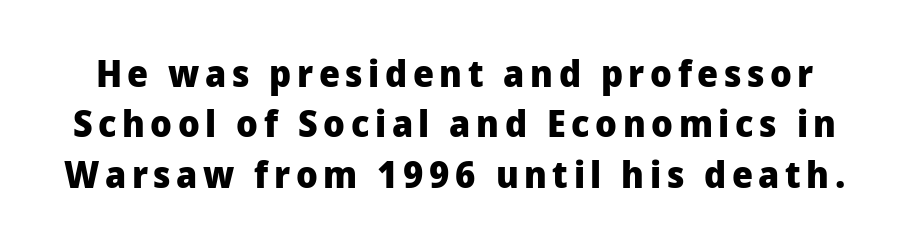
Here the designer chose a conventional face with non-uniform glyph widths. The letters stand straight up with perfectly vertical stems. Each new line begins a customary step beneath the previous one. Strokes here are thick enough to call this a true bold. Plain, unruled lines of type.
